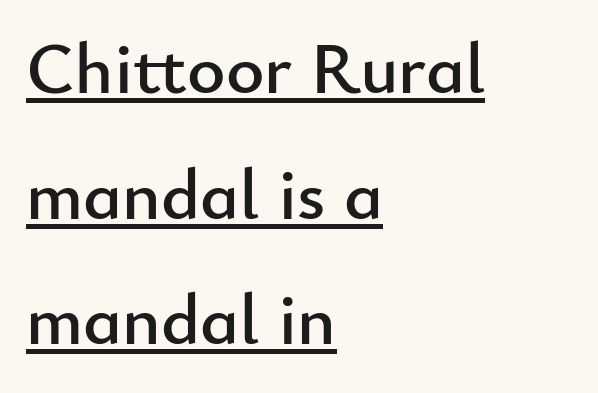
Q: Is the text italic (slanted)? A: No, it is upright.
Q: Is the typeface a serif or a sans-serif typeface? A: Sans-serif.
Q: Is the text underlined? A: Yes.
Q: How is the paragraph aligned? A: Left-aligned.
Q: Is the spacing between letters normal or unusually wide? A: Normal.
Q: Width (condensed, normal, or wide)? A: Normal.
Q: Stroke contrast? A: Low.
Q: x-height? A: Small.
Q: Monospaced? A: No.
